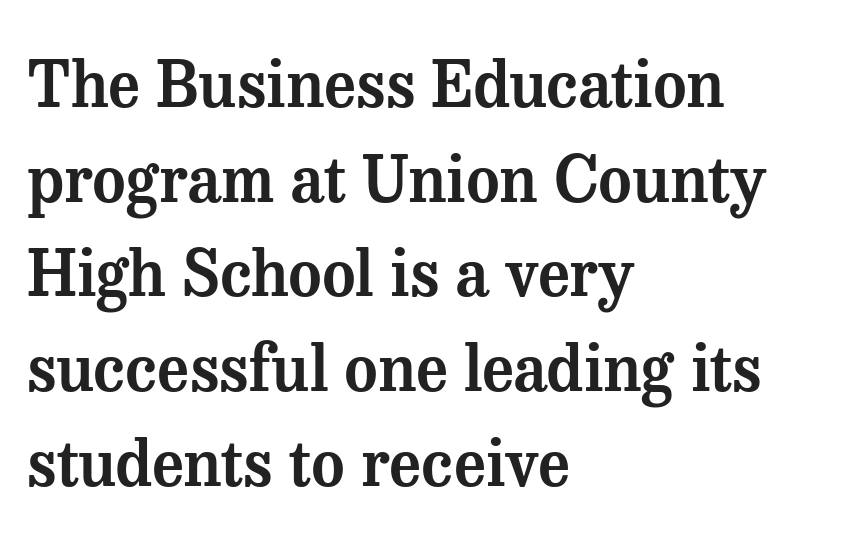
{"serif": "yes", "italic": "no", "width": "normal", "stroke_contrast": "medium", "x_height": "medium", "monospaced": "no", "underline": "no", "align": "left", "line_spacing": "normal", "line_spacing_ratio": 1.48, "letter_spacing": "normal", "letter_spacing_em": 0.0, "glyph_px": 64}
